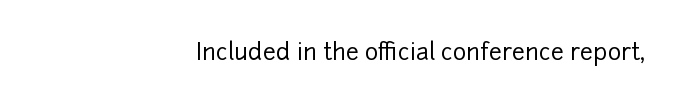
No word sits above an underline. If you drew a line through each stem, it would be perfectly vertical. The lines in this sample share a right terminus and differ only in where they begin. Nobody touched the tracking dial on this one.
